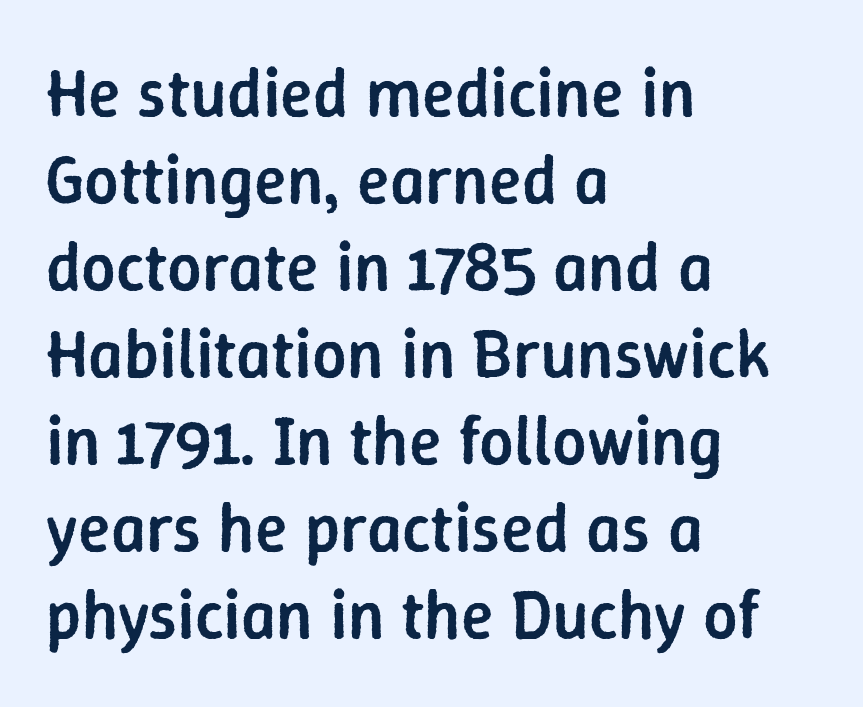
Q: Is the text bold? A: Semi-bold.
Q: Is the text italic (slanted)? A: No, it is upright.
Q: Is the typeface a serif or a sans-serif typeface? A: Sans-serif.
Q: Is the text underlined? A: No.
Q: How is the paragraph aligned? A: Left-aligned.
Q: Is the spacing between letters normal or unusually wide? A: Normal.
Q: Is the spacing between lines tight, normal or loose? A: Normal.
Q: Width (condensed, normal, or wide)? A: Normal.
Q: Stroke contrast? A: Low.
Q: x-height? A: Medium.
Q: Monospaced? A: No.
